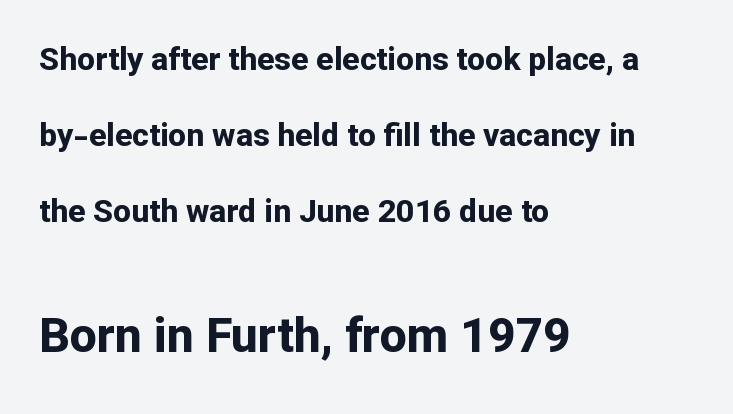
{"serif": "no", "italic": "no", "bold": "yes", "weight": "bold", "width": "normal", "stroke_contrast": "low", "x_height": "medium", "monospaced": "no", "underline": "no", "align": "left", "line_spacing": "loose", "line_spacing_ratio": 2.38, "letter_spacing": "normal", "letter_spacing_em": 0.0, "larger_block": "second", "size_ratio": 1.5, "glyph_px": 48}
